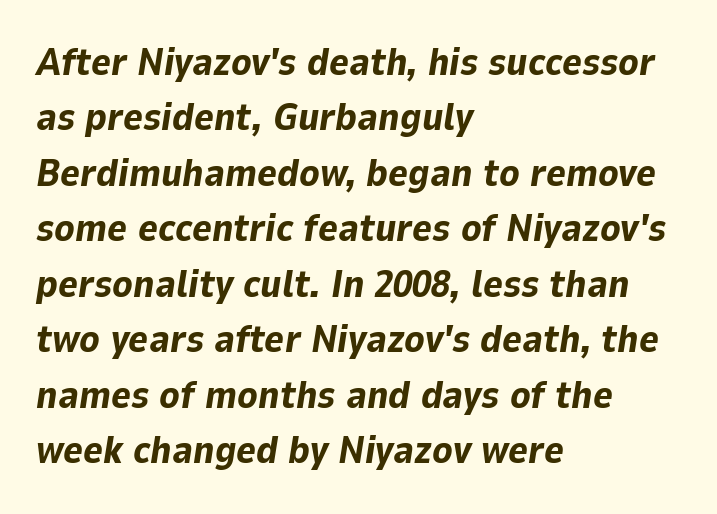
{"italic": "yes", "lean": "right", "slant_degrees": 9, "bold": "yes", "weight": "bold", "width": "normal", "stroke_contrast": "low", "x_height": "medium", "monospaced": "no", "underline": "no", "align": "left", "line_spacing": "normal", "line_spacing_ratio": 1.46, "letter_spacing": "normal", "letter_spacing_em": 0.0, "glyph_px": 38}
